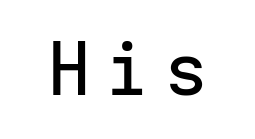
The image shows 74 px sans-serif type, upright, monospaced; set not underlined; low stroke contrast and a medium x-height.
